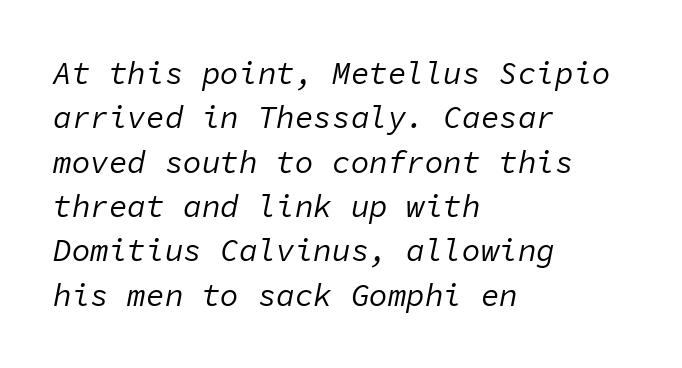
{"italic": "yes", "lean": "right", "slant_degrees": 11, "bold": "no", "weight": "regular", "width": "normal", "stroke_contrast": "low", "x_height": "medium", "monospaced": "yes", "underline": "no", "align": "left", "line_spacing": "normal", "line_spacing_ratio": 1.43, "letter_spacing": "normal", "letter_spacing_em": 0.0, "glyph_px": 31}
